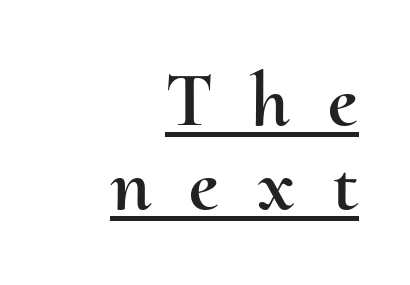
{"italic": "no", "width": "normal", "stroke_contrast": "medium", "x_height": "small", "monospaced": "no", "underline": "yes", "align": "right", "line_spacing": "tight", "line_spacing_ratio": 1.08, "letter_spacing": "wide", "letter_spacing_em": 0.5, "glyph_px": 78}
